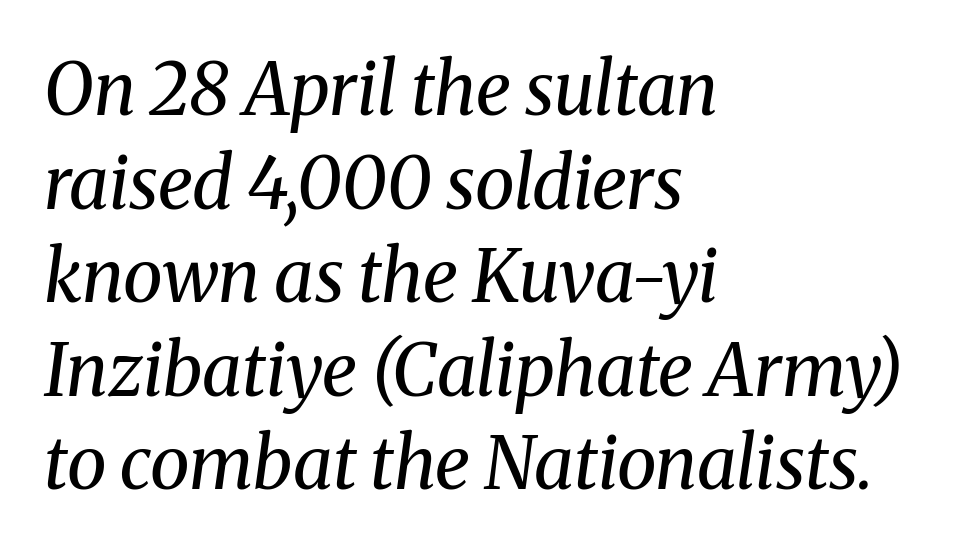
The image shows 72 px regular-weight serif type, italic (leaning right); set left-aligned, normal line spacing (1.3x), normal letter spacing, not underlined; medium stroke contrast and a medium x-height.
